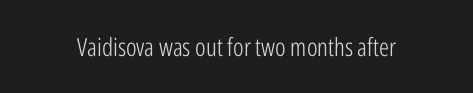
Q: Is the text bold? A: No.
Q: Is the text italic (slanted)? A: No, it is upright.
Q: Is the text underlined? A: No.
Q: Is the spacing between letters normal or unusually wide? A: Normal.
